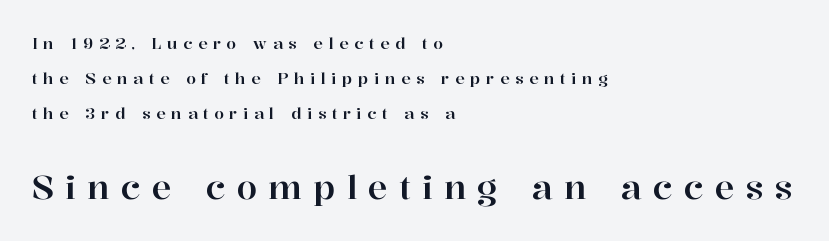
The image shows 33 px serif type, upright; set left-aligned, loose line spacing (2.19x), unusually wide letter spacing (+0.34 em), not underlined; the second (bottom) block is 2.06x larger; high stroke contrast and a medium x-height.
